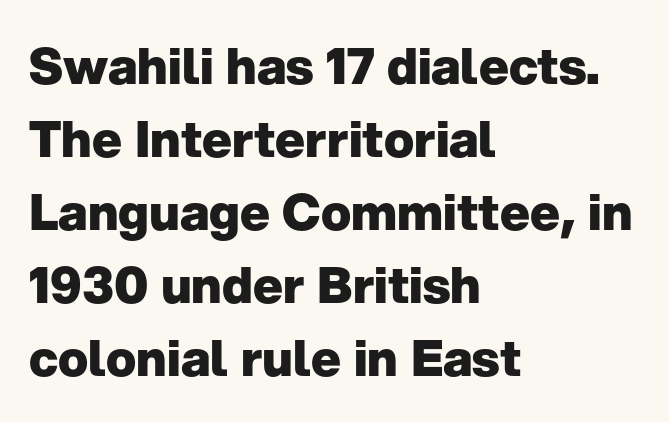
This sample has the flowing, uneven cadence of proportional lettering. These lines keep a tight, regular rhythm from letter to letter. Grotesque or geometric, the face here clearly has no serifs. The glyphs are unaccompanied by any horizontal stroke below them. The lettering holds an erect, upright posture throughout. Reading down the column, the eye jumps a familiar distance to each next line.
